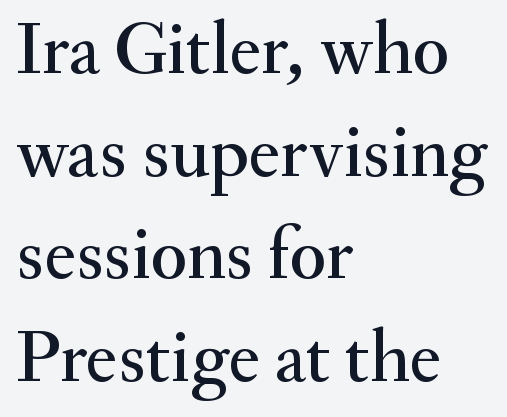
The letters carry serifs — small finishing strokes at the ends of their stems. Think of a printed novel: that variable character pitch is what you see here. Quick note: not italic, upright. Words float on clear page, feet unadorned. Vertically, the passage feels balanced, rows spaced as you'd expect. Does extra space separate the letters? No, they use regular spacing.
